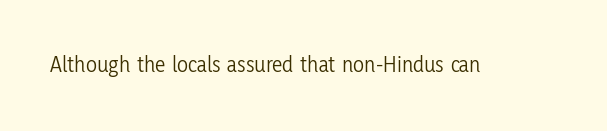
The image shows 23 px text type, upright; set normal letter spacing, not underlined.
